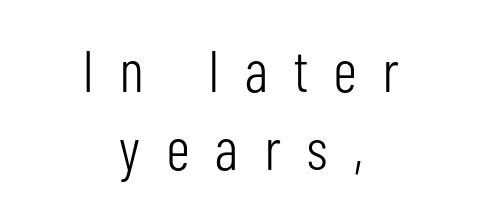
Q: Is the text bold? A: No.
Q: Is the text italic (slanted)? A: No, it is upright.
Q: Is the typeface a serif or a sans-serif typeface? A: Sans-serif.
Q: Is the text underlined? A: No.
Q: How is the paragraph aligned? A: Centered.
Q: Is the spacing between letters normal or unusually wide? A: Unusually wide.
Q: Is the spacing between lines tight, normal or loose? A: Normal.
Q: Width (condensed, normal, or wide)? A: Condensed.
Q: Stroke contrast? A: Low.
Q: x-height? A: Medium.
Q: Monospaced? A: No.
